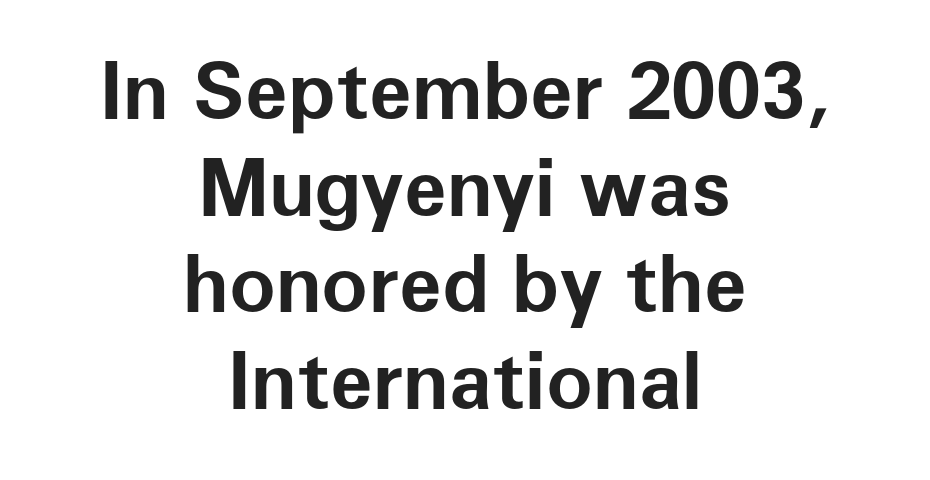
{"serif": "no", "italic": "no", "bold": "yes", "weight": "bold", "width": "normal", "stroke_contrast": "low", "x_height": "medium", "monospaced": "no", "underline": "no", "align": "center", "line_spacing_ratio": 1.24, "letter_spacing": "normal", "letter_spacing_em": 0.0, "glyph_px": 78}
